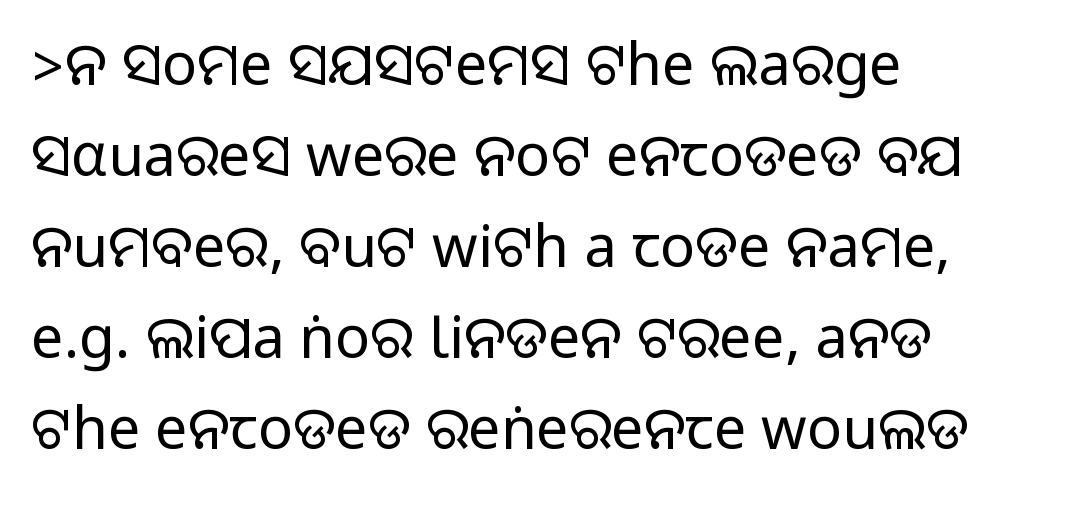
{"serif": "no", "italic": "no", "width": "normal", "stroke_contrast": "medium", "monospaced": "no", "underline": "no", "align": "left", "line_spacing": "normal", "line_spacing_ratio": 1.57, "letter_spacing": "normal", "letter_spacing_em": 0.0, "glyph_px": 58}
